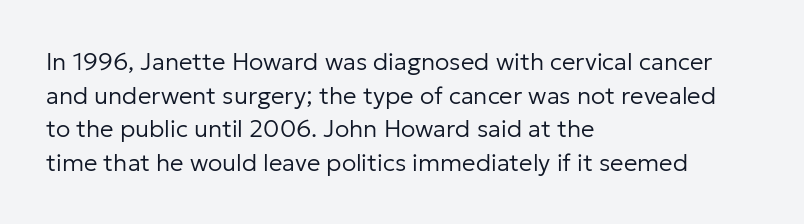
Does the copy run flush right? No — it runs flush left. Does extra space separate the letters? No, they use regular spacing. The letters look calm and open, with moderate or lighter stems. Beneath every word, the page is bare. Normally led — the rows are evenly, conventionally spaced.
